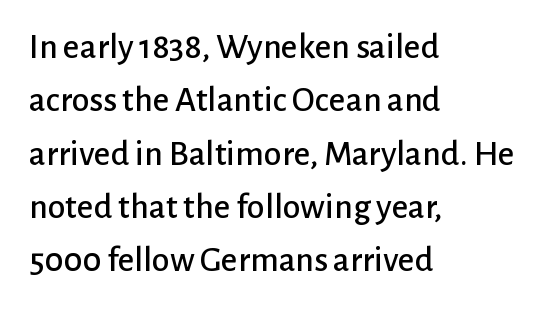
Check the space under the baseline: it is left empty. This sample uses an upright cut, with every glyph sitting square on the baseline. Interline gaps are of average width in this sample. Caption: standard tracking, unaltered. The rendering shows plain stroke endings on the letterforms — a sans-serif design.
